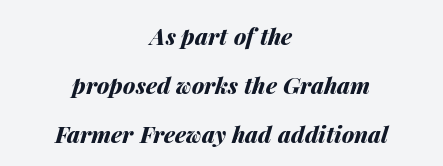
Q: Is the text bold? A: Yes.
Q: Is the text italic (slanted)? A: Yes, it leans right by about 14 degrees.
Q: Is the text underlined? A: No.
Q: How is the paragraph aligned? A: Centered.
Q: Is the spacing between letters normal or unusually wide? A: Normal.
Q: Is the spacing between lines tight, normal or loose? A: Loose.
